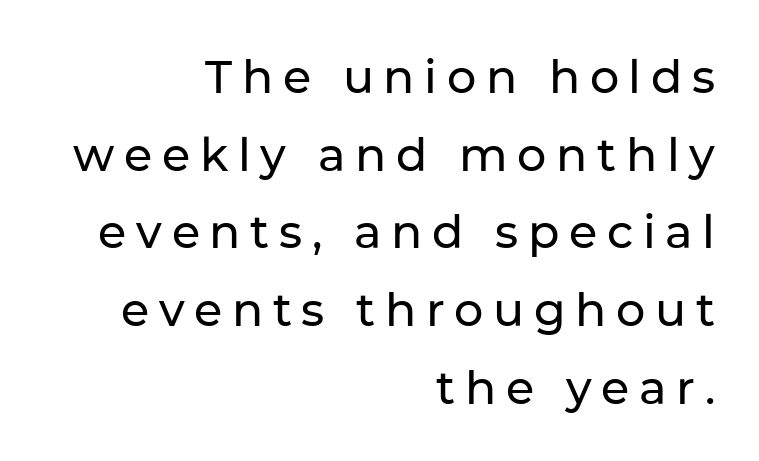
{"serif": "no", "italic": "no", "width": "normal", "stroke_contrast": "low", "x_height": "medium", "monospaced": "no", "underline": "no", "align": "right", "line_spacing": "normal", "line_spacing_ratio": 1.69, "letter_spacing": "wide", "letter_spacing_em": 0.21, "glyph_px": 46}
